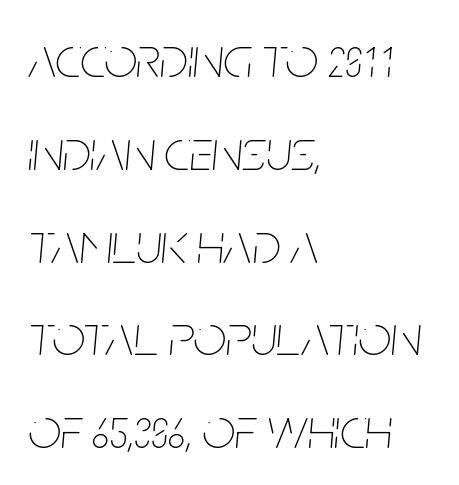
Q: Is the text bold? A: No.
Q: Is the text italic (slanted)? A: Yes, it leans right by about 5 degrees.
Q: Is the text underlined? A: No.
Q: How is the paragraph aligned? A: Left-aligned.
Q: Is the spacing between letters normal or unusually wide? A: Normal.
Q: Is the spacing between lines tight, normal or loose? A: Normal.
Q: Width (condensed, normal, or wide)? A: Condensed.
Q: Stroke contrast? A: Low.
Q: x-height? A: Large.
Q: Monospaced? A: No.
